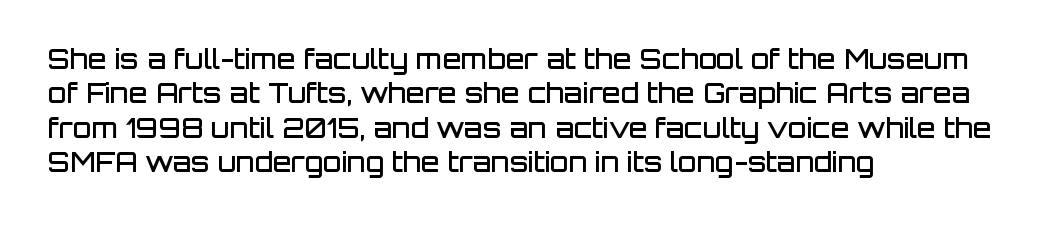
Q: Is the text bold? A: Semi-bold.
Q: Is the text italic (slanted)? A: No, it is upright.
Q: Is the text underlined? A: No.
Q: How is the paragraph aligned? A: Left-aligned.
Q: Is the spacing between letters normal or unusually wide? A: Normal.
Q: Is the spacing between lines tight, normal or loose? A: Normal.
